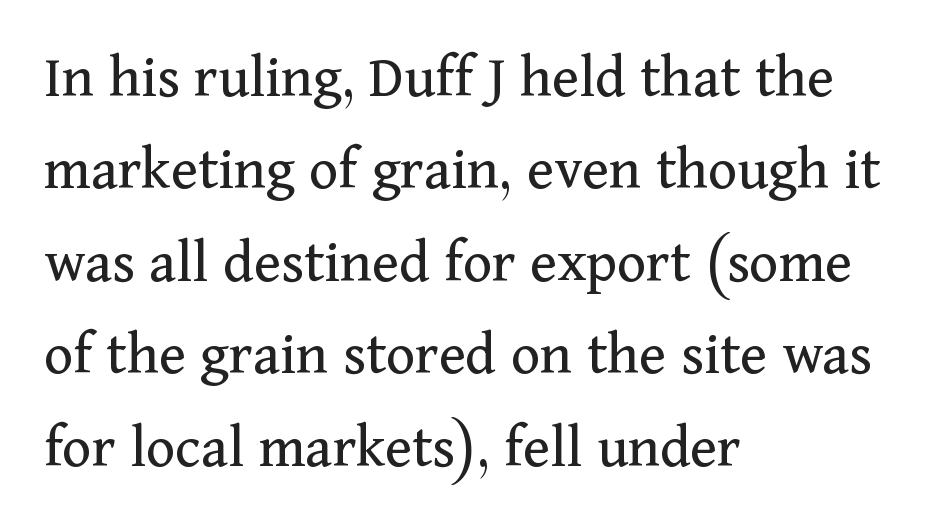
Q: Is the text bold? A: No.
Q: Is the text italic (slanted)? A: No, it is upright.
Q: Is the typeface a serif or a sans-serif typeface? A: Serif.
Q: Is the text underlined? A: No.
Q: How is the paragraph aligned? A: Left-aligned.
Q: Is the spacing between letters normal or unusually wide? A: Normal.
Q: Is the spacing between lines tight, normal or loose? A: Normal.
Q: Width (condensed, normal, or wide)? A: Normal.
Q: Stroke contrast? A: Medium.
Q: x-height? A: Medium.
Q: Monospaced? A: No.
